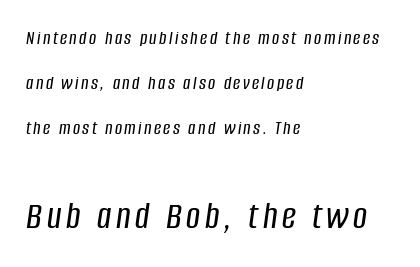
Check under the words: just untouched page. Compared with ordinary roman type, these characters are visibly tilted. You could not count columns in this text — the font is proportionally spaced. Is there much room between lines? Yes — plenty of vertical air separates them.
